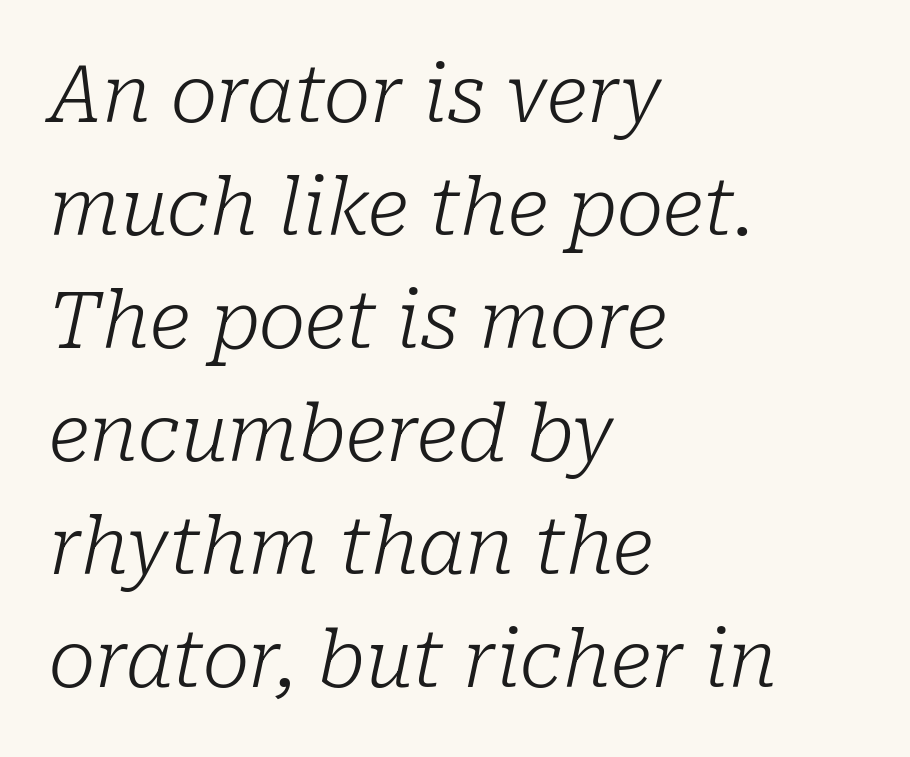
The paragraph has a hard left edge and a soft right edge. The rendering uses natural spacing where letterforms have individual widths. No word sits above an underline. Small tapered or slab feet sit at the stroke ends, so this counts as serif. Posture: slanted. Caption: face not bold, strokes unweighted.
